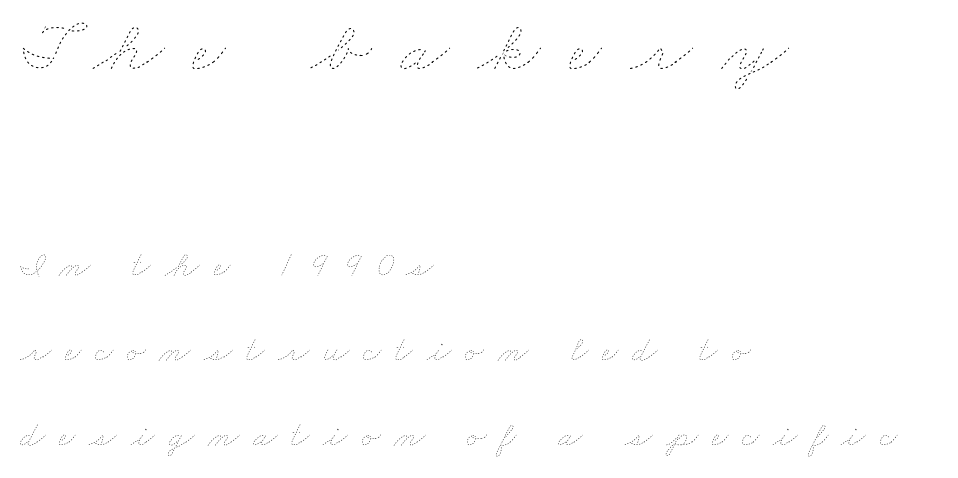
Q: Is the text bold? A: No.
Q: Is the text underlined? A: No.
Q: How is the paragraph aligned? A: Left-aligned.
Q: Is the spacing between letters normal or unusually wide? A: Unusually wide.
Q: Is the spacing between lines tight, normal or loose? A: Loose.
Q: Which block of text is set in a larger size, the first (top) or the second (bottom)? A: The first (top) one.
Q: Width (condensed, normal, or wide)? A: Wide.
Q: Stroke contrast? A: Low.
Q: x-height? A: Small.
Q: Monospaced? A: No.
